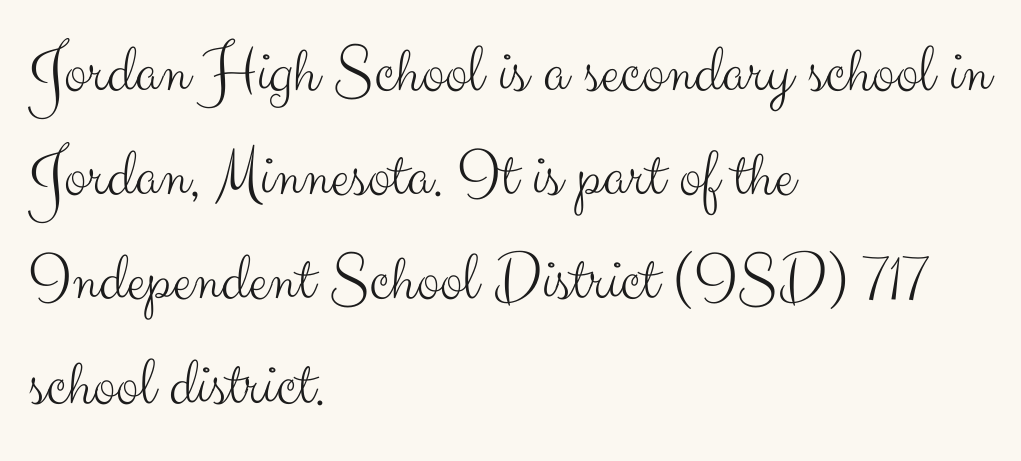
Q: Is the text bold? A: No.
Q: Is the text italic (slanted)? A: Yes.
Q: Is the typeface a serif or a sans-serif typeface? A: Sans-serif.
Q: Is the text underlined? A: No.
Q: How is the paragraph aligned? A: Left-aligned.
Q: Is the spacing between letters normal or unusually wide? A: Normal.
Q: Is the spacing between lines tight, normal or loose? A: Normal.
Q: Width (condensed, normal, or wide)? A: Normal.
Q: Stroke contrast? A: Medium.
Q: x-height? A: Small.
Q: Monospaced? A: No.
